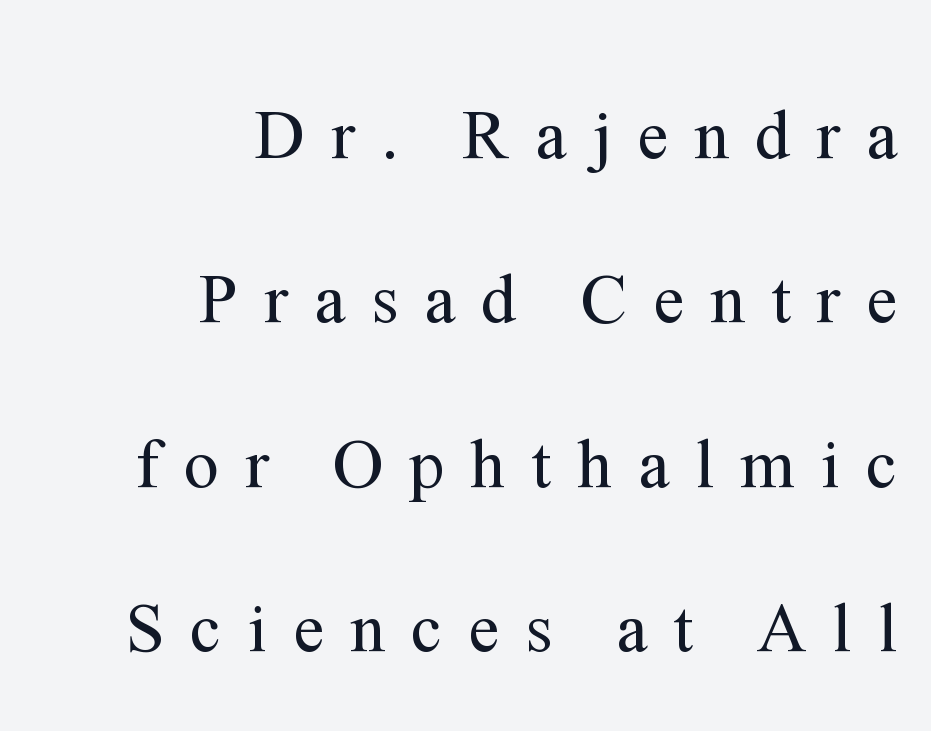
{"serif": "yes", "italic": "no", "bold": "no", "weight": "regular", "width": "normal", "stroke_contrast": "medium", "x_height": "medium", "monospaced": "no", "underline": "no", "align": "right", "line_spacing": "loose", "line_spacing_ratio": 2.35, "letter_spacing": "wide", "letter_spacing_em": 0.37, "glyph_px": 70}
